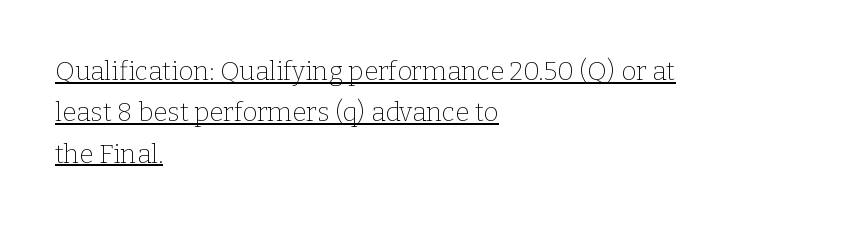
Q: Is the text bold? A: No.
Q: Is the text italic (slanted)? A: No, it is upright.
Q: Is the text underlined? A: Yes.
Q: How is the paragraph aligned? A: Left-aligned.
Q: Is the spacing between letters normal or unusually wide? A: Normal.
Q: Is the spacing between lines tight, normal or loose? A: Normal.
